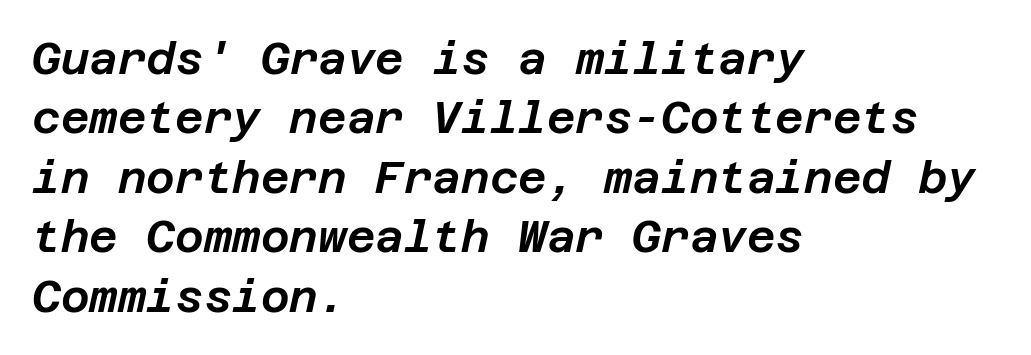
Rule under the text: the space is simply empty. Horizontally, the lines are justified to the leading edge only. This sample uses plain, unmodified letter spacing. Honestly, the row spacing looks completely unremarkable. This is oblique type, the kind used for emphasis or titles.
